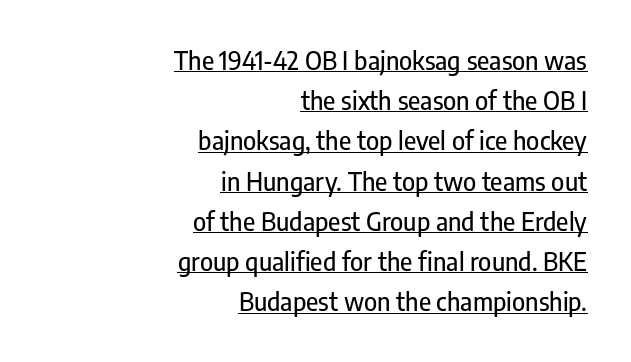
The image shows 25 px text type, upright; set right-aligned, normal line spacing (1.61x), normal letter spacing, underlined.
